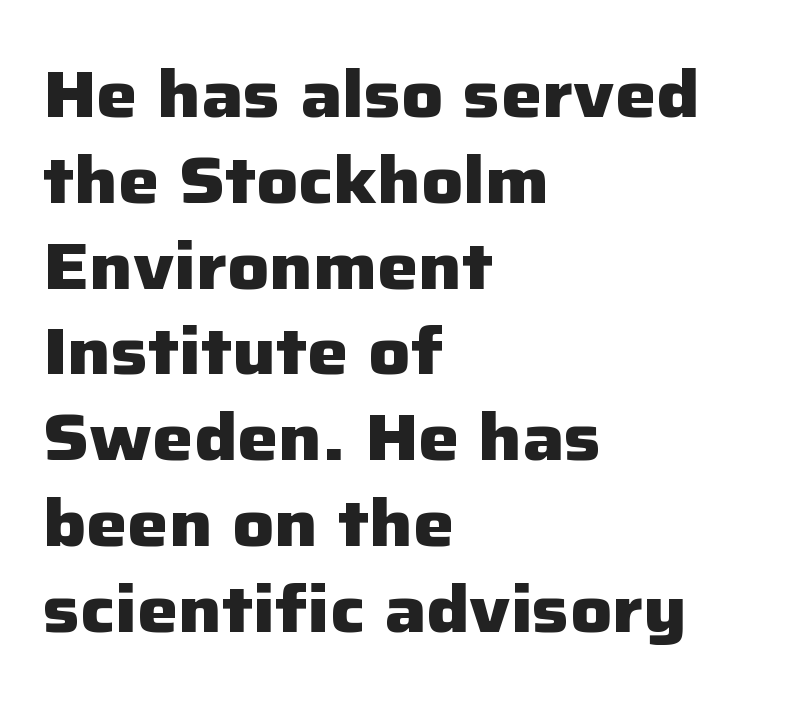
Q: Is the text bold? A: Yes.
Q: Is the text italic (slanted)? A: No, it is upright.
Q: Is the typeface a serif or a sans-serif typeface? A: Sans-serif.
Q: Is the text underlined? A: No.
Q: How is the paragraph aligned? A: Left-aligned.
Q: Is the spacing between letters normal or unusually wide? A: Normal.
Q: Is the spacing between lines tight, normal or loose? A: Normal.
Q: Width (condensed, normal, or wide)? A: Normal.
Q: Stroke contrast? A: Low.
Q: x-height? A: Medium.
Q: Monospaced? A: No.
